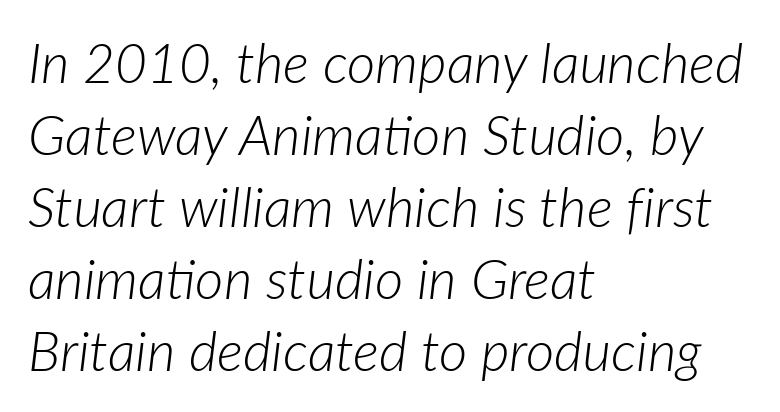
Q: Is the text bold? A: No.
Q: Is the text italic (slanted)? A: Yes, it leans right by about 7 degrees.
Q: Is the text underlined? A: No.
Q: How is the paragraph aligned? A: Left-aligned.
Q: Is the spacing between letters normal or unusually wide? A: Normal.
Q: Is the spacing between lines tight, normal or loose? A: Normal.
Q: Width (condensed, normal, or wide)? A: Normal.
Q: Stroke contrast? A: Low.
Q: x-height? A: Medium.
Q: Monospaced? A: No.
